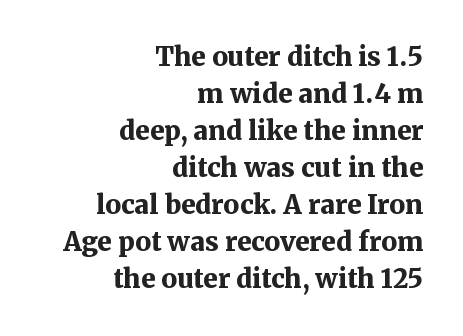
The image shows 26 px bold type, upright; set right-aligned, normal line spacing (1.42x), normal letter spacing, not underlined.
